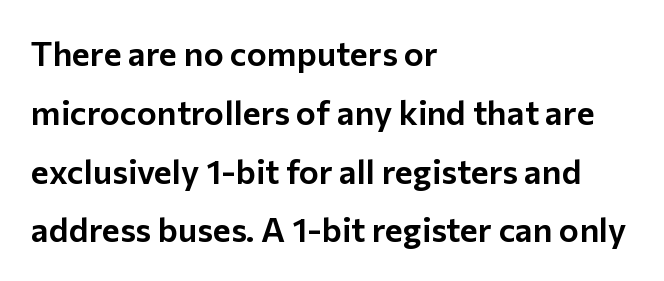
Q: Is the text italic (slanted)? A: No, it is upright.
Q: Is the typeface a serif or a sans-serif typeface? A: Sans-serif.
Q: Is the text underlined? A: No.
Q: How is the paragraph aligned? A: Left-aligned.
Q: Is the spacing between letters normal or unusually wide? A: Normal.
Q: Width (condensed, normal, or wide)? A: Normal.
Q: Stroke contrast? A: Low.
Q: x-height? A: Medium.
Q: Monospaced? A: No.
